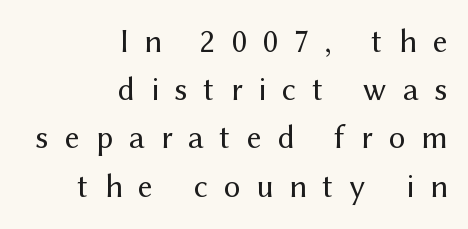
Q: Is the text bold? A: No.
Q: Is the text italic (slanted)? A: No, it is upright.
Q: Is the typeface a serif or a sans-serif typeface? A: Sans-serif.
Q: Is the text underlined? A: No.
Q: How is the paragraph aligned? A: Right-aligned.
Q: Is the spacing between letters normal or unusually wide? A: Unusually wide.
Q: Is the spacing between lines tight, normal or loose? A: Normal.
Q: Width (condensed, normal, or wide)? A: Normal.
Q: Stroke contrast? A: Medium.
Q: x-height? A: Medium.
Q: Monospaced? A: No.
